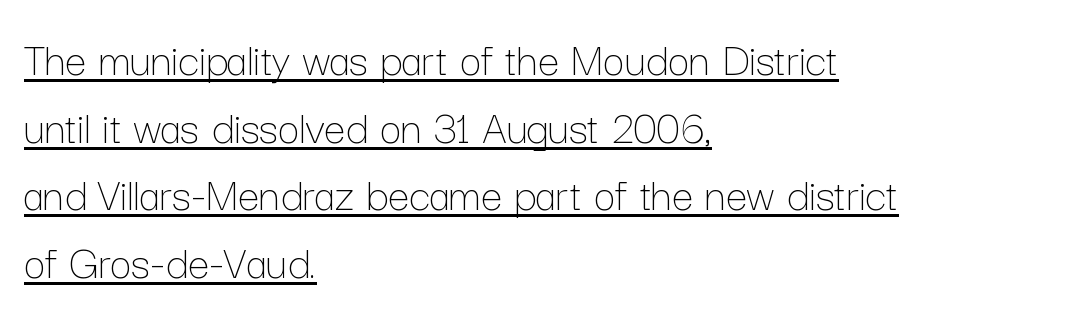
Spacing between characters is what you'd get straight out of the box. Proportional: the letters do not fall into vertical columns. This sample uses an upright cut, with every glyph sitting square on the baseline. In terms of leading, this rendering sits right in the middle. The lines are quadded left. The specimen includes a rule beneath the text block's lines.
